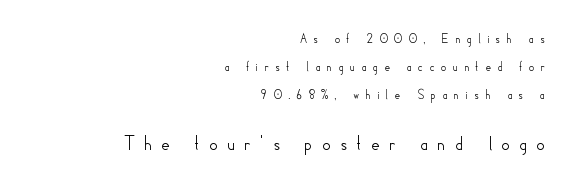
{"italic": "no", "underline": "no", "align": "right", "line_spacing": "loose", "line_spacing_ratio": 2.0, "letter_spacing": "wide", "letter_spacing_em": 0.42, "larger_block": "second", "size_ratio": 1.5, "glyph_px": 21}
